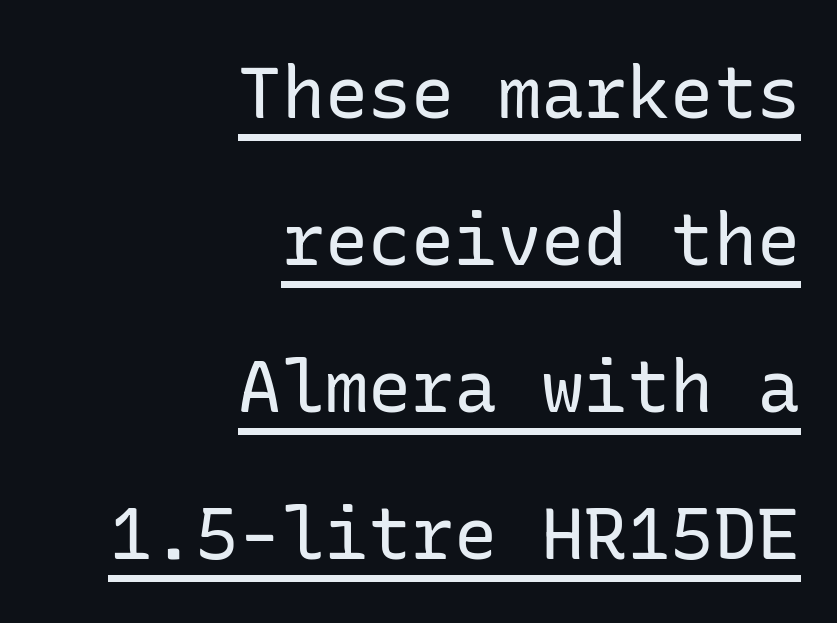
{"serif": "no", "italic": "no", "bold": "no", "weight": "regular", "width": "normal", "stroke_contrast": "low", "x_height": "medium", "underline": "yes", "align": "right", "line_spacing": "loose", "line_spacing_ratio": 2.04, "letter_spacing": "normal", "letter_spacing_em": 0.0, "glyph_px": 72}
